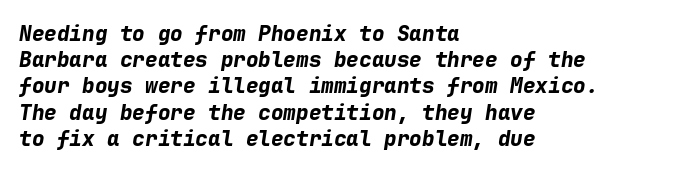
{"italic": "yes", "lean": "right", "slant_degrees": 9, "bold": "yes", "underline": "no", "align": "left", "line_spacing": "normal", "line_spacing_ratio": 1.25, "letter_spacing": "normal", "letter_spacing_em": 0.0, "glyph_px": 21}
